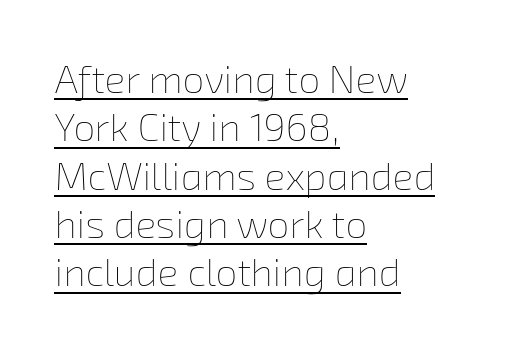
The image shows 39 px thin type; set left-aligned, line spacing 1.24x, normal letter spacing, underlined; low stroke contrast and a medium x-height.
